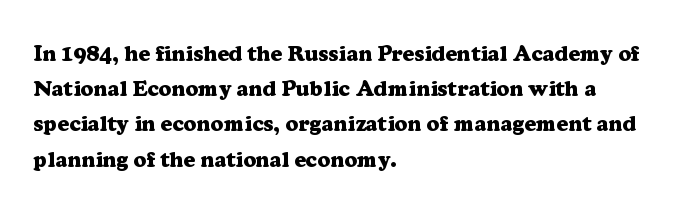
Every row of glyphs begins at an identical x-position on the left. Each word holds together tightly as a unit, with standard inter-letter gaps. What's the leading like? Ordinary, nothing unusual. Nope, not italic — everything's standing straight. The space directly below the letters is spotless.
